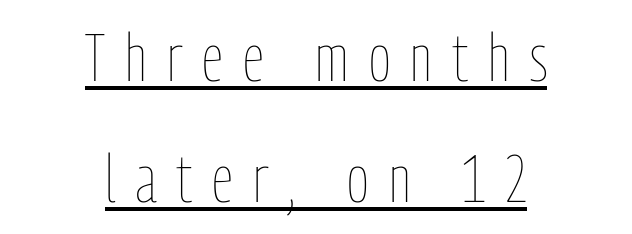
The words here are underlined. The horizontal fit of the characters is loose and conspicuously gappy. The typeface has the unassuming heft of standard copy or less. One-word summary of the alignment: center. Varying glyph widths throughout — classic text-font behaviour.
